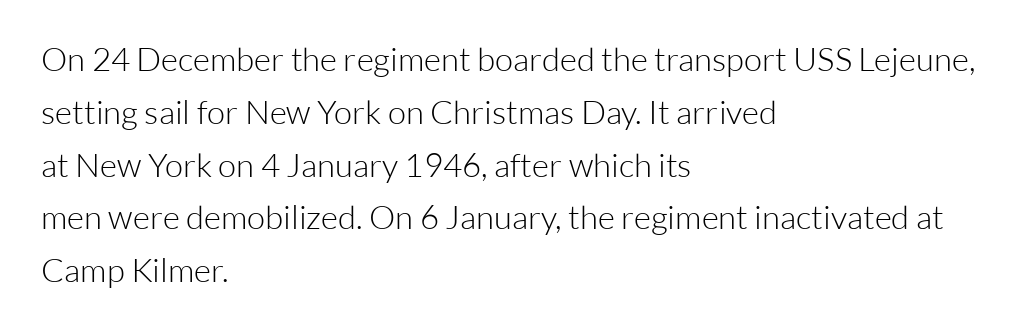
Where is the straight margin? On the left. Italic: no, the glyphs are upright roman. Letters have the restrained weight of plain body copy at most. Plain, unruled lines of type. The rendering keeps characters at their native spacing.
